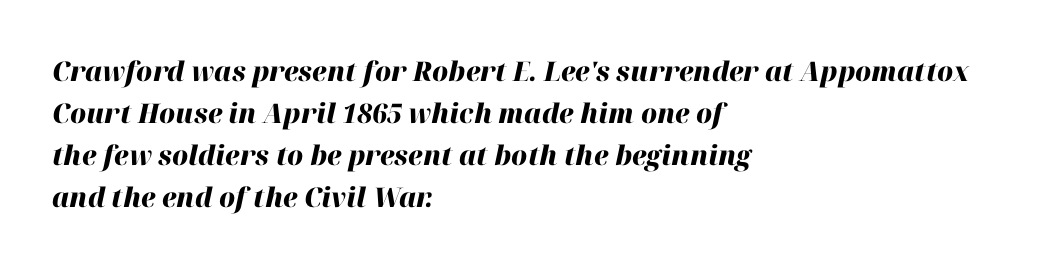
The image shows 27 px bold type, italic (leaning right); set left-aligned, normal line spacing (1.56x), normal letter spacing, not underlined.
